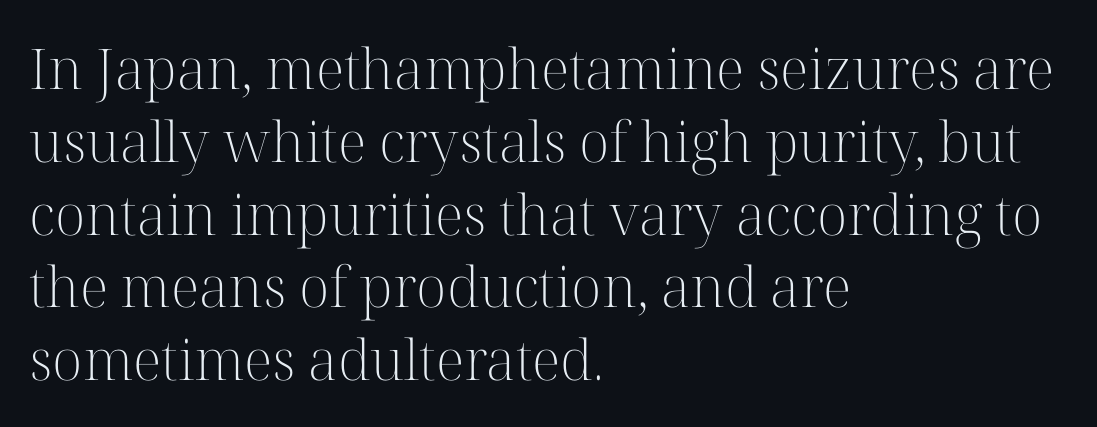
{"serif": "yes", "italic": "no", "bold": "no", "weight": "light", "width": "normal", "stroke_contrast": "high", "x_height": "medium", "monospaced": "no", "underline": "no", "align": "left", "line_spacing": "normal", "line_spacing_ratio": 1.3, "letter_spacing": "normal", "letter_spacing_em": 0.0, "glyph_px": 56}
